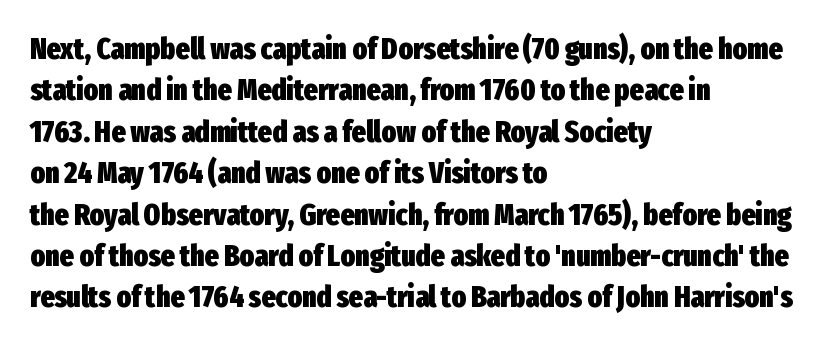
Q: Is the text bold? A: Yes.
Q: Is the text italic (slanted)? A: No, it is upright.
Q: Is the typeface a serif or a sans-serif typeface? A: Sans-serif.
Q: Is the text underlined? A: No.
Q: How is the paragraph aligned? A: Left-aligned.
Q: Is the spacing between letters normal or unusually wide? A: Normal.
Q: Is the spacing between lines tight, normal or loose? A: Normal.
Q: Width (condensed, normal, or wide)? A: Condensed.
Q: Stroke contrast? A: Low.
Q: x-height? A: Medium.
Q: Monospaced? A: No.
